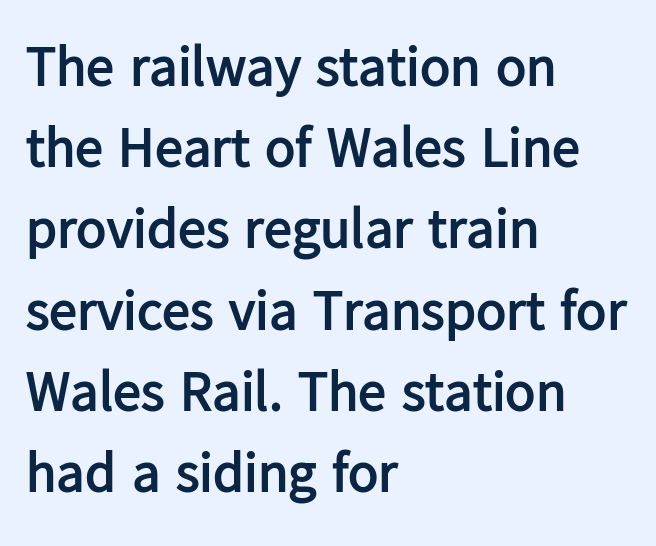
Q: Is the text bold? A: Yes.
Q: Is the text italic (slanted)? A: No, it is upright.
Q: Is the typeface a serif or a sans-serif typeface? A: Sans-serif.
Q: Is the text underlined? A: No.
Q: How is the paragraph aligned? A: Left-aligned.
Q: Is the spacing between letters normal or unusually wide? A: Normal.
Q: Is the spacing between lines tight, normal or loose? A: Normal.
Q: Width (condensed, normal, or wide)? A: Normal.
Q: Stroke contrast? A: Low.
Q: x-height? A: Medium.
Q: Monospaced? A: No.
